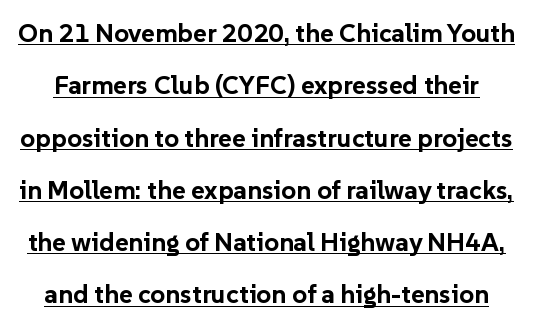
This sample carries an underscore along the baseline area. The vertical gap from one line to the next is large. Between one letter and the next there's only the usual sliver of space. Tall strokes in this sample are plumb rather than angled. Compared with an ordinary text face, these strokes are far heavier — a full bold.
